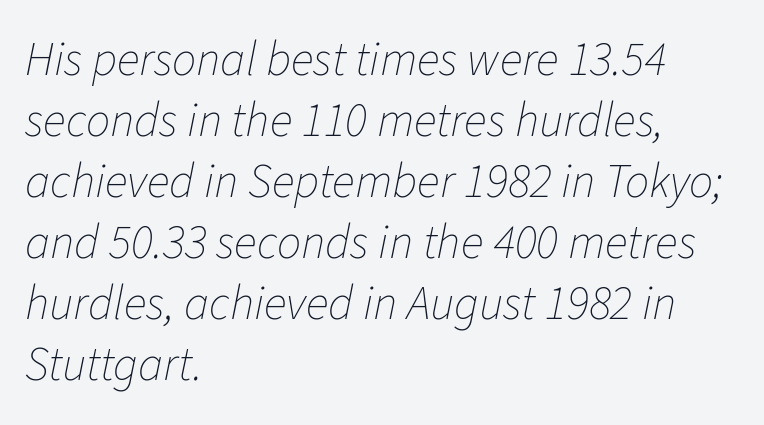
The compositor pushed each line to the left boundary. The vertical gap from one line to the next is medium. No extra ink here — the face is not bold. The face used here is proportionally spaced, like ordinary book or web type. The foot of each line stays bare and open. Yep, that's italic — everything's leaning.
